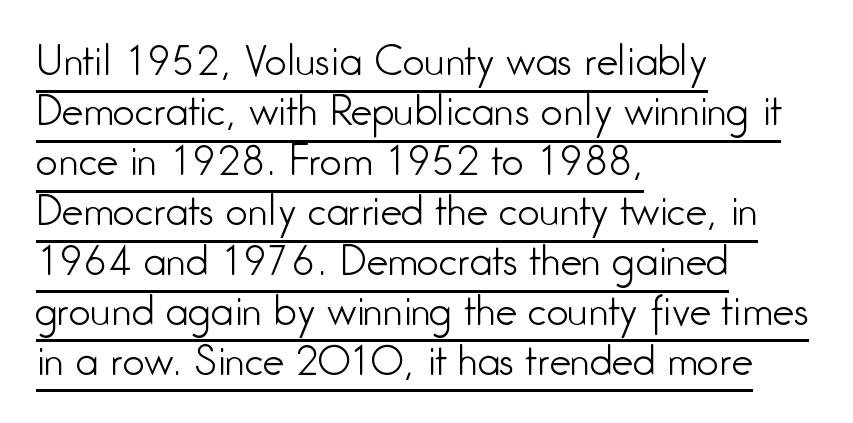
The image shows 39 px light, condensed sans-serif type, upright; set left-aligned, normal line spacing (1.28x), normal letter spacing, underlined; low stroke contrast and a medium x-height.
